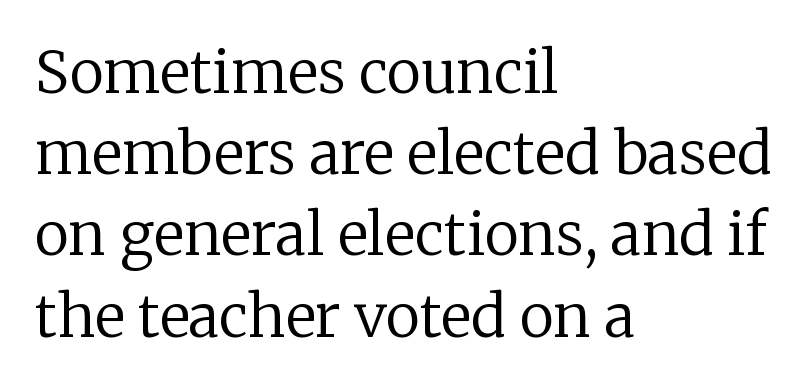
{"serif": "yes", "italic": "no", "bold": "no", "weight": "regular", "width": "normal", "stroke_contrast": "low", "x_height": "medium", "monospaced": "no", "underline": "no", "align": "left", "line_spacing": "normal", "line_spacing_ratio": 1.4, "letter_spacing": "normal", "letter_spacing_em": 0.0, "glyph_px": 58}
